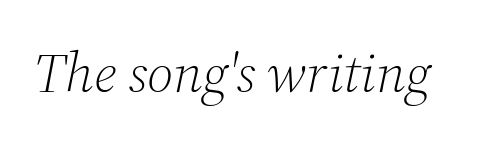
The image shows 56 px light serif type, italic (leaning right); set normal letter spacing, not underlined; medium stroke contrast and a medium x-height.
